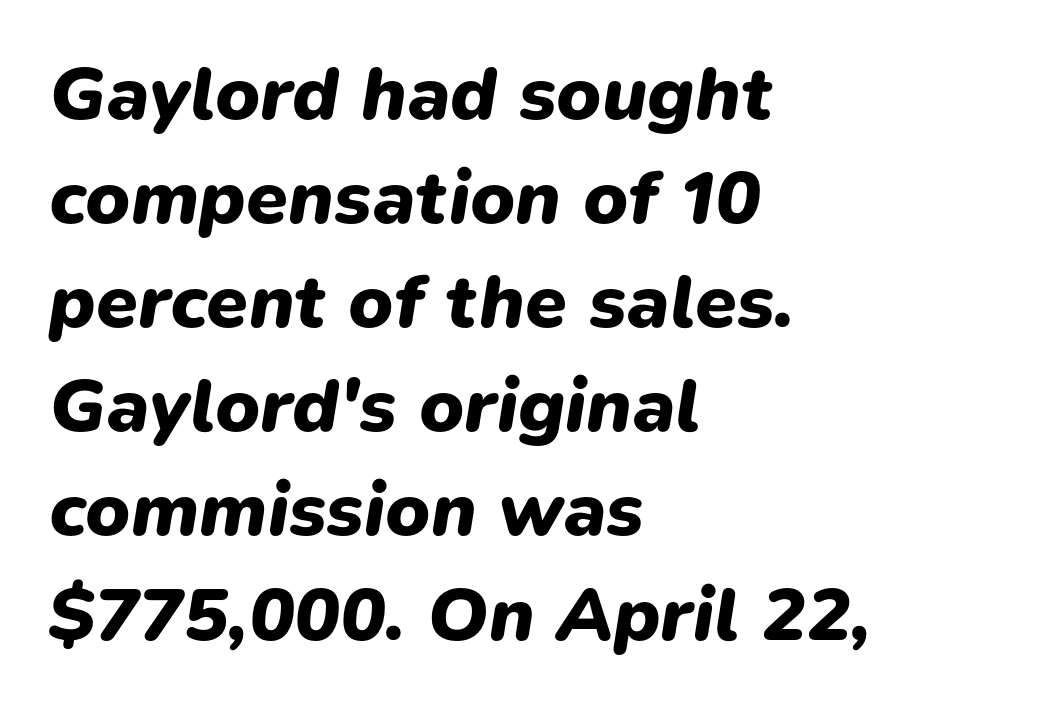
The image shows 76 px heavy type, italic (leaning right); set left-aligned, normal line spacing (1.37x), normal letter spacing, not underlined; low stroke contrast and a medium x-height.
